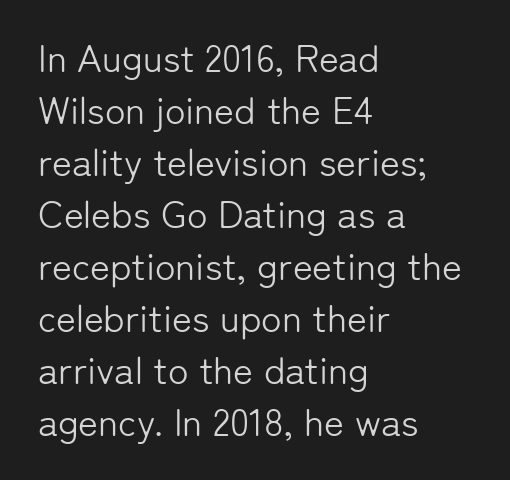
{"serif": "no", "italic": "no", "bold": "no", "weight": "light", "width": "normal", "stroke_contrast": "low", "x_height": "medium", "monospaced": "no", "underline": "no", "align": "left", "line_spacing": "normal", "line_spacing_ratio": 1.37, "letter_spacing": "normal", "letter_spacing_em": 0.0, "glyph_px": 38}
